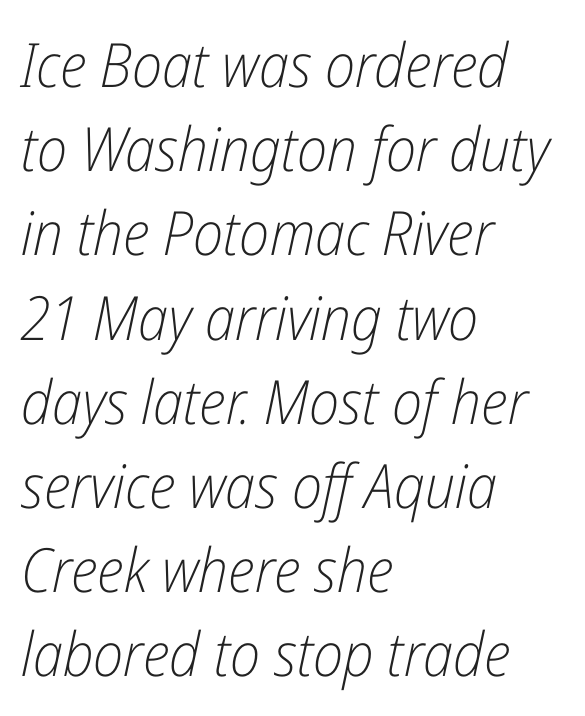
Q: Is the text bold? A: No.
Q: Is the text italic (slanted)? A: Yes, it leans right by about 12 degrees.
Q: Is the text underlined? A: No.
Q: How is the paragraph aligned? A: Left-aligned.
Q: Is the spacing between letters normal or unusually wide? A: Normal.
Q: Is the spacing between lines tight, normal or loose? A: Normal.
Q: Width (condensed, normal, or wide)? A: Condensed.
Q: Stroke contrast? A: Low.
Q: x-height? A: Medium.
Q: Monospaced? A: No.
